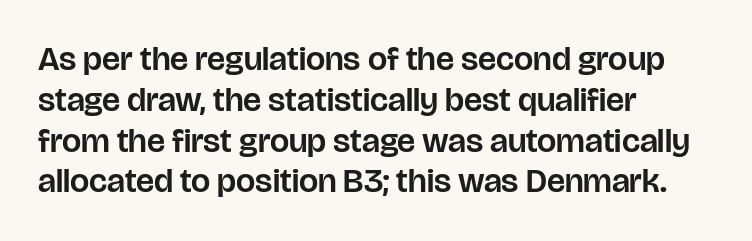
Type without underlining. Looks like regular typesetting: each glyph gets only the width it needs. Caption: standard tracking, unaltered. Compared with a centered layout, this one pins lines to the left instead. This sample uses an upright cut, with every glyph sitting square on the baseline. Classification — sans serif.
